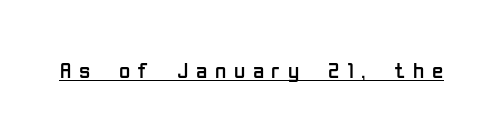
{"italic": "no", "bold": "no", "underline": "yes", "letter_spacing": "wide", "letter_spacing_em": 0.33, "glyph_px": 23}
